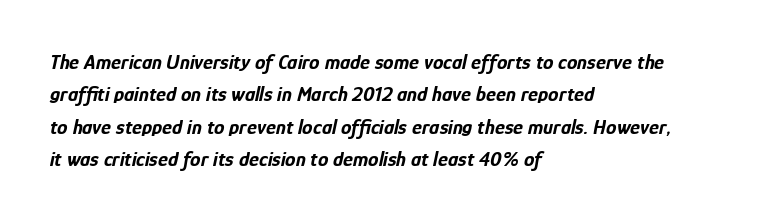
{"italic": "yes", "lean": "right", "slant_degrees": 12, "bold": "yes", "underline": "no", "align": "left", "line_spacing": "normal", "line_spacing_ratio": 1.54, "letter_spacing": "normal", "letter_spacing_em": 0.0, "glyph_px": 21}
